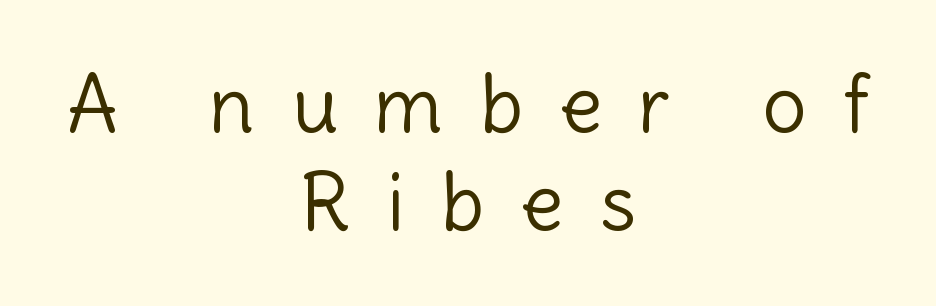
The strokes carry an ordinary text weight at most. Check where the strokes stop: nothing finishes them off — pure sans. The specimen omits any rule beneath the text block's lines. The specimen reads as upright at a glance. Note the varied advance widths — an 'i' is clearly narrower than an 'm'. Reading down the block, each line starts at a different indent, mirrored at its end.
